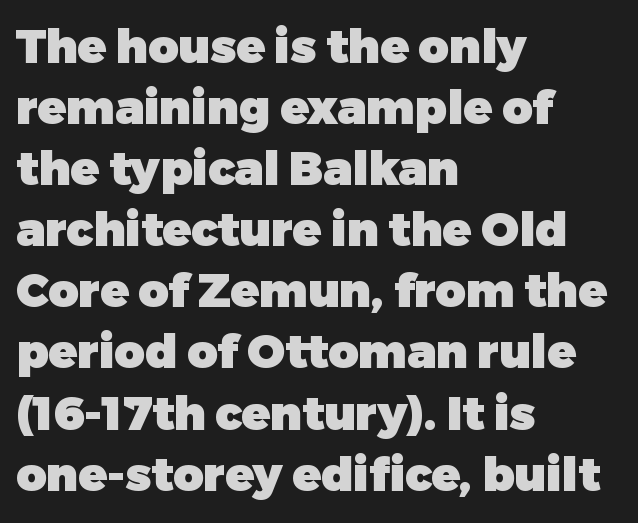
Q: Is the text bold? A: Yes.
Q: Is the text italic (slanted)? A: No, it is upright.
Q: Is the typeface a serif or a sans-serif typeface? A: Sans-serif.
Q: Is the text underlined? A: No.
Q: How is the paragraph aligned? A: Left-aligned.
Q: Is the spacing between letters normal or unusually wide? A: Normal.
Q: Is the spacing between lines tight, normal or loose? A: Normal.
Q: Width (condensed, normal, or wide)? A: Normal.
Q: Stroke contrast? A: Low.
Q: x-height? A: Medium.
Q: Monospaced? A: No.
